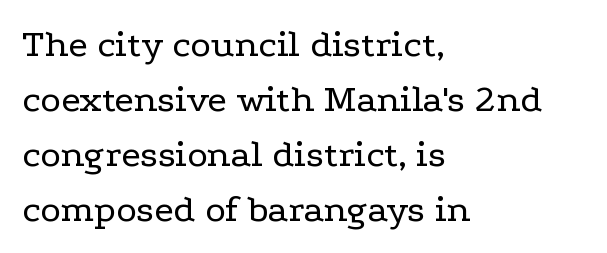
Q: Is the text bold? A: No.
Q: Is the text italic (slanted)? A: No, it is upright.
Q: Is the typeface a serif or a sans-serif typeface? A: Serif.
Q: Is the text underlined? A: No.
Q: How is the paragraph aligned? A: Left-aligned.
Q: Is the spacing between letters normal or unusually wide? A: Normal.
Q: Is the spacing between lines tight, normal or loose? A: Normal.
Q: Width (condensed, normal, or wide)? A: Wide.
Q: Stroke contrast? A: Low.
Q: x-height? A: Medium.
Q: Monospaced? A: No.
